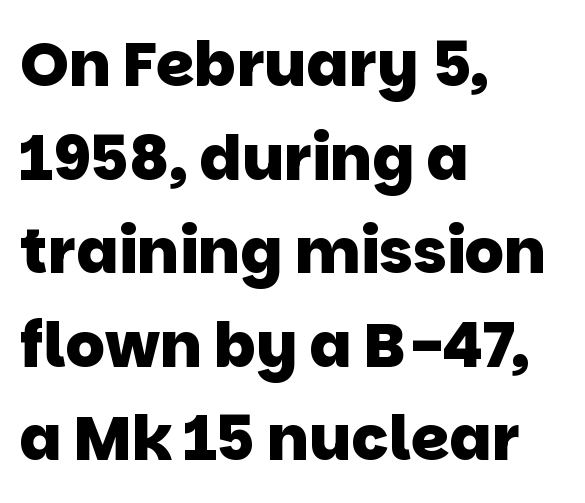
{"serif": "no", "bold": "yes", "weight": "heavy", "width": "normal", "stroke_contrast": "low", "x_height": "large", "monospaced": "no", "underline": "no", "align": "left", "line_spacing": "normal", "line_spacing_ratio": 1.51, "letter_spacing": "normal", "letter_spacing_em": 0.0, "glyph_px": 62}
